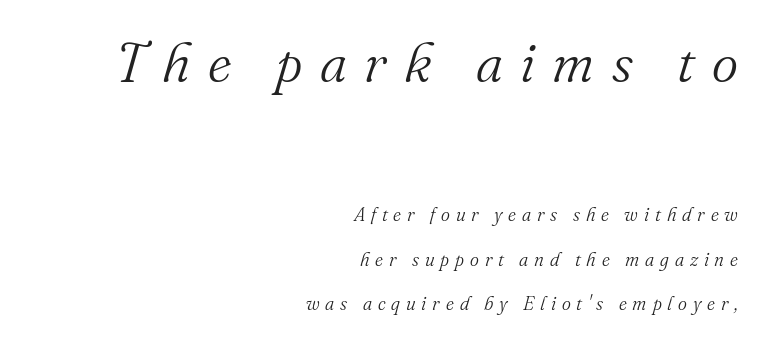
{"serif": "yes", "italic": "yes", "lean": "right", "slant_degrees": 16, "bold": "no", "weight": "light", "width": "normal", "stroke_contrast": "medium", "x_height": "small", "monospaced": "no", "underline": "no", "align": "right", "line_spacing": "loose", "line_spacing_ratio": 2.33, "letter_spacing": "wide", "letter_spacing_em": 0.31, "larger_block": "first", "size_ratio": 2.95, "glyph_px": 56}
